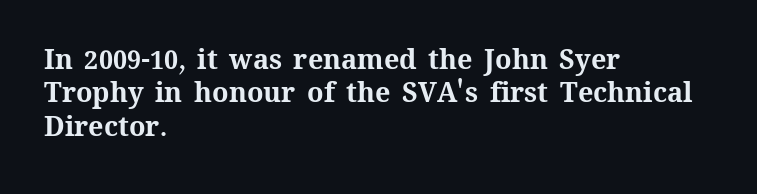
Q: Is the text bold? A: Yes.
Q: Is the text italic (slanted)? A: No, it is upright.
Q: Is the text underlined? A: No.
Q: How is the paragraph aligned? A: Left-aligned.
Q: Is the spacing between letters normal or unusually wide? A: Normal.
